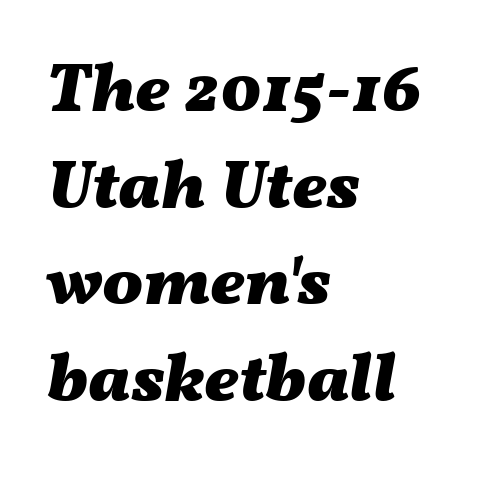
The image shows 68 px heavy, wide type, italic (leaning right); set left-aligned, normal line spacing (1.42x), normal letter spacing, not underlined; medium stroke contrast and a medium x-height.
